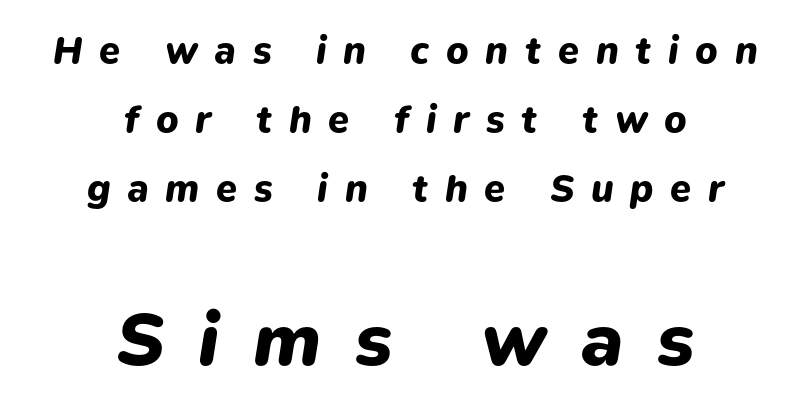
The image shows 76 px heavy type, italic (leaning right); set centered, line spacing 1.81x, unusually wide letter spacing (+0.44 em), not underlined; the second (bottom) block is 2.0x larger; low stroke contrast and a medium x-height.
